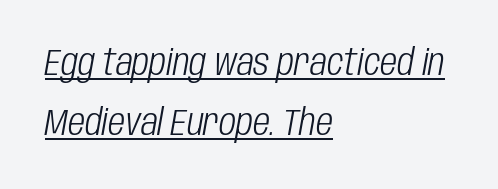
{"italic": "yes", "lean": "right", "slant_degrees": 10, "bold": "no", "weight": "light", "width": "condensed", "stroke_contrast": "low", "x_height": "large", "monospaced": "no", "underline": "yes", "align": "left", "line_spacing": "normal", "line_spacing_ratio": 1.62, "letter_spacing": "normal", "letter_spacing_em": 0.0, "glyph_px": 37}
